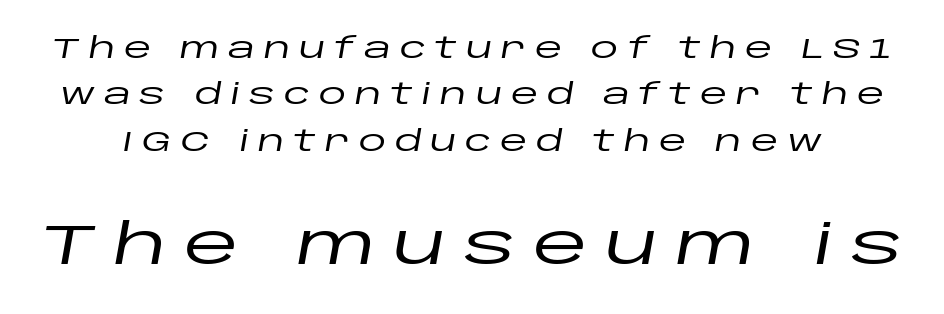
{"italic": "yes", "lean": "right", "slant_degrees": 10, "width": "wide", "stroke_contrast": "low", "x_height": "large", "monospaced": "no", "underline": "no", "line_spacing": "normal", "line_spacing_ratio": 1.66, "letter_spacing": "wide", "letter_spacing_em": 0.31, "larger_block": "second", "size_ratio": 2.0, "glyph_px": 56}
